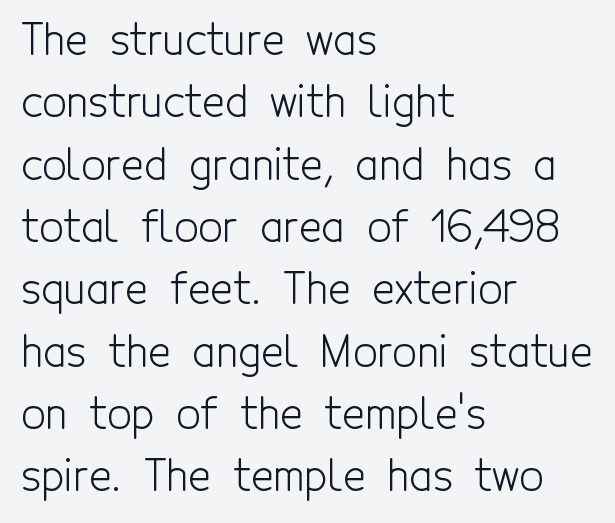
Q: Is the text bold? A: No.
Q: Is the text italic (slanted)? A: No, it is upright.
Q: Is the typeface a serif or a sans-serif typeface? A: Sans-serif.
Q: Is the text underlined? A: No.
Q: How is the paragraph aligned? A: Left-aligned.
Q: Is the spacing between letters normal or unusually wide? A: Normal.
Q: Is the spacing between lines tight, normal or loose? A: Normal.
Q: Width (condensed, normal, or wide)? A: Condensed.
Q: x-height? A: Medium.
Q: Monospaced? A: No.
